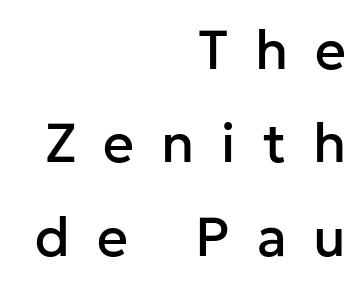
{"serif": "no", "italic": "no", "width": "normal", "stroke_contrast": "low", "x_height": "medium", "monospaced": "no", "underline": "no", "align": "right", "line_spacing_ratio": 1.73, "letter_spacing": "wide", "letter_spacing_em": 0.5, "glyph_px": 54}
